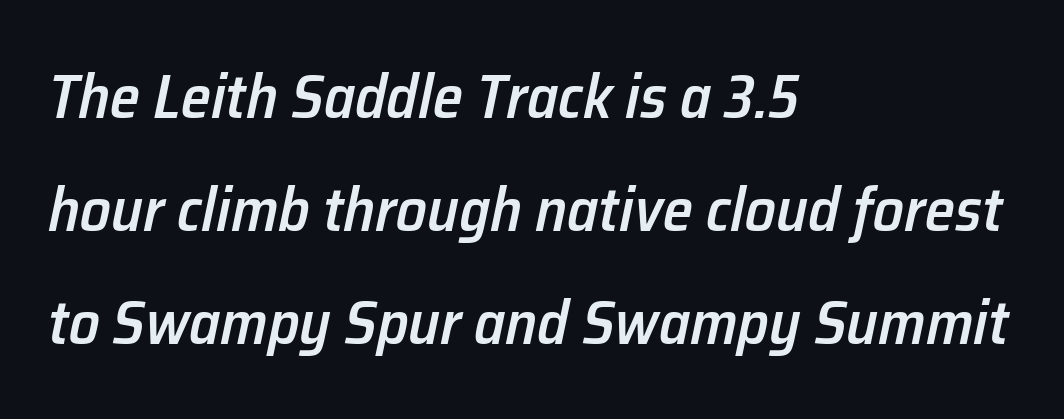
Q: Is the text bold? A: Semi-bold.
Q: Is the text italic (slanted)? A: Yes, it leans right by about 12 degrees.
Q: Is the text underlined? A: No.
Q: How is the paragraph aligned? A: Left-aligned.
Q: Is the spacing between letters normal or unusually wide? A: Normal.
Q: Width (condensed, normal, or wide)? A: Normal.
Q: Stroke contrast? A: Low.
Q: x-height? A: Medium.
Q: Monospaced? A: No.
